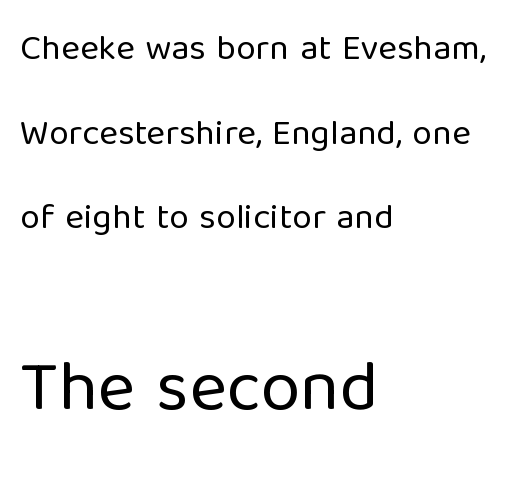
The image shows 72 px regular-weight sans-serif type, upright; set left-aligned, loose line spacing (2.35x), normal letter spacing, not underlined; the second (bottom) block is 2.0x larger; low stroke contrast and a medium x-height.
